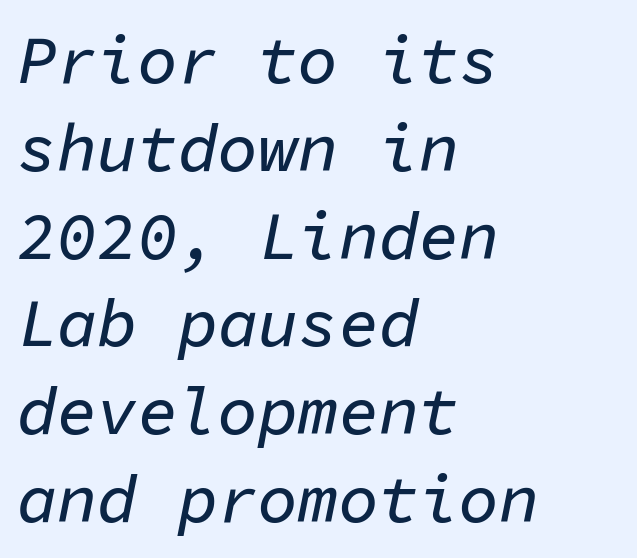
Q: Is the text italic (slanted)? A: Yes, it leans right by about 11 degrees.
Q: Is the text underlined? A: No.
Q: How is the paragraph aligned? A: Left-aligned.
Q: Is the spacing between letters normal or unusually wide? A: Normal.
Q: Is the spacing between lines tight, normal or loose? A: Normal.
Q: Width (condensed, normal, or wide)? A: Normal.
Q: Stroke contrast? A: Low.
Q: x-height? A: Medium.
Q: Monospaced? A: Yes.
